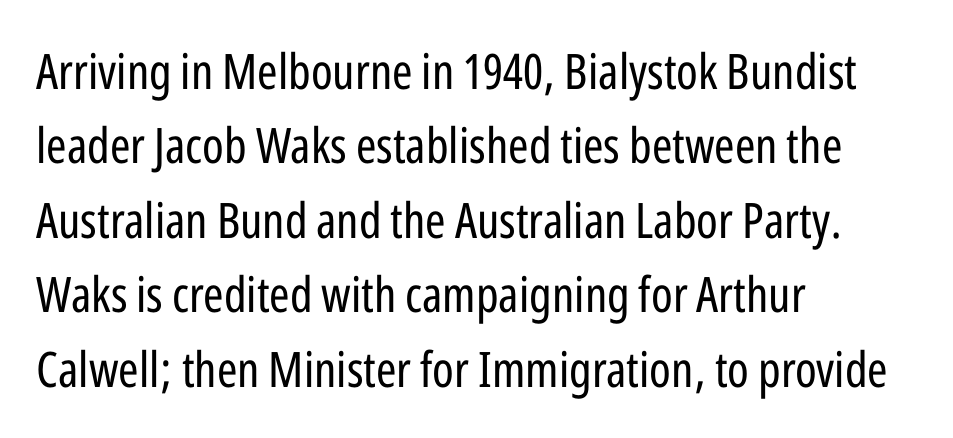
The image shows 49 px regular-weight, condensed sans-serif type, upright; set left-aligned, normal line spacing (1.52x), normal letter spacing, not underlined; low stroke contrast and a medium x-height.
